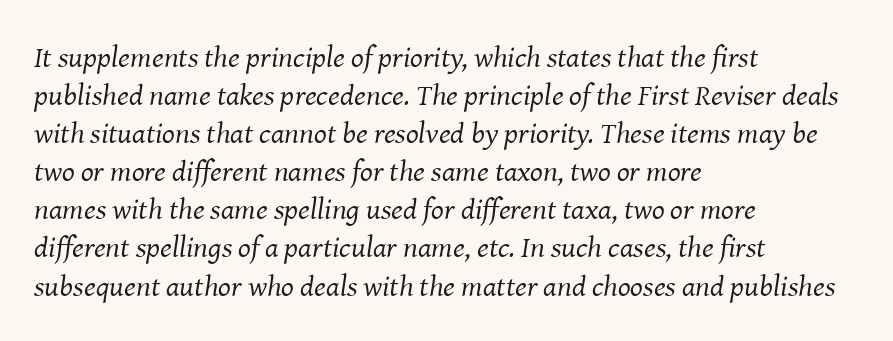
Q: Is the text bold? A: No.
Q: Is the text italic (slanted)? A: Yes, it leans right by about 8 degrees.
Q: Is the typeface a serif or a sans-serif typeface? A: Serif.
Q: Is the text underlined? A: No.
Q: How is the paragraph aligned? A: Left-aligned.
Q: Is the spacing between letters normal or unusually wide? A: Normal.
Q: Is the spacing between lines tight, normal or loose? A: Normal.
Q: Width (condensed, normal, or wide)? A: Normal.
Q: Stroke contrast? A: Medium.
Q: x-height? A: Medium.
Q: Monospaced? A: No.
